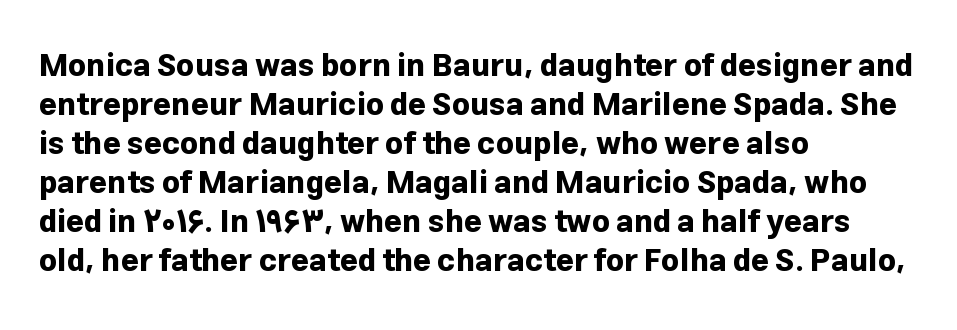
The image shows 31 px bold sans-serif type, upright; set left-aligned, normal line spacing (1.26x), normal letter spacing, not underlined; low stroke contrast and a medium x-height.
